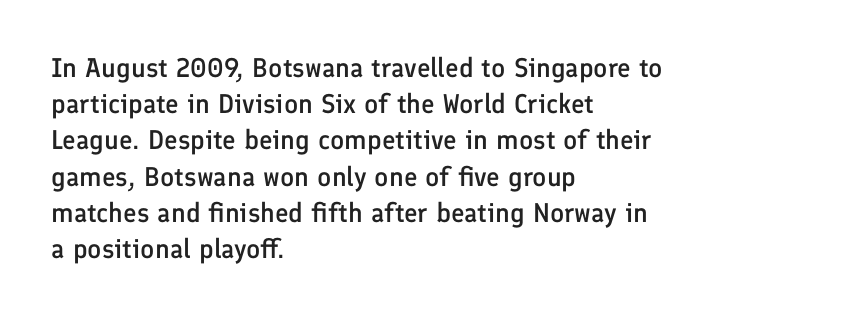
{"italic": "no", "bold": "semi", "underline": "no", "align": "left", "line_spacing": "normal", "line_spacing_ratio": 1.34, "letter_spacing": "normal", "letter_spacing_em": 0.0, "glyph_px": 27}
